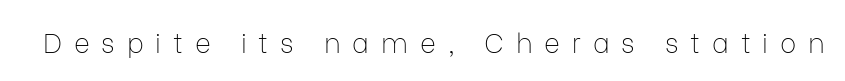
{"italic": "no", "bold": "no", "underline": "no", "letter_spacing": "wide", "letter_spacing_em": 0.44, "glyph_px": 27}
